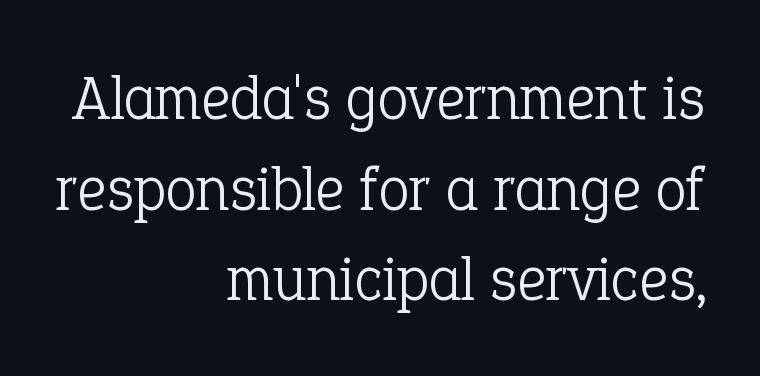
Glance below the letters and you will spot only blank space. How would I describe the line gaps? Plain and ordinary. The typeface has the unassuming heft of standard copy or less. The specimen reads as upright at a glance.
